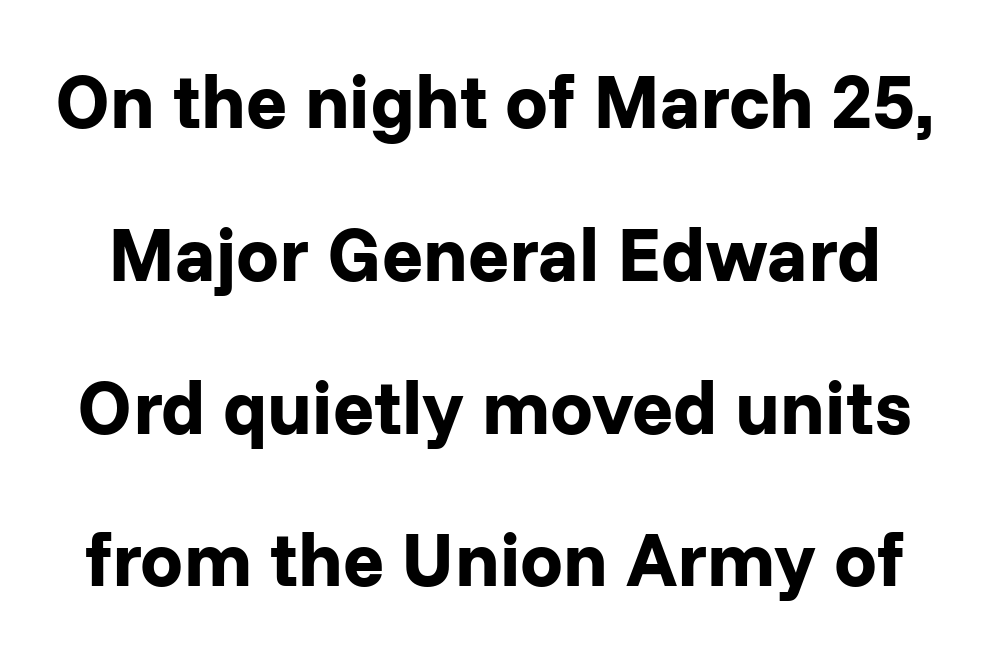
{"serif": "no", "italic": "no", "bold": "yes", "weight": "bold", "width": "normal", "stroke_contrast": "low", "x_height": "medium", "monospaced": "no", "underline": "no", "line_spacing": "loose", "line_spacing_ratio": 2.01, "letter_spacing": "normal", "letter_spacing_em": 0.0, "glyph_px": 76}
